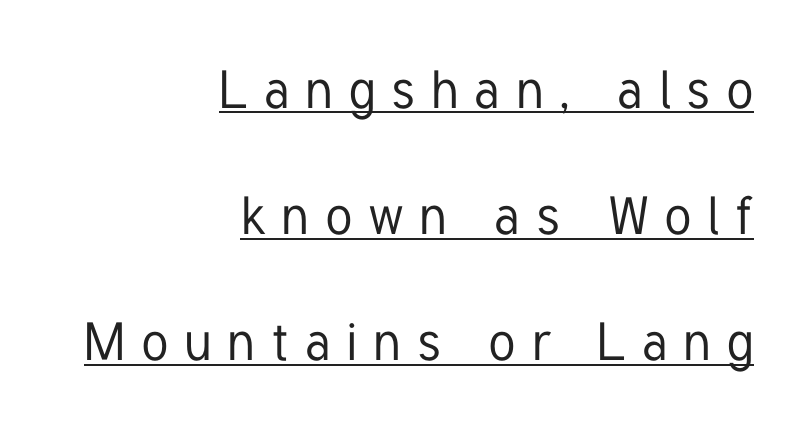
The passage shown is typed in a proportional face where columns would drift. A great deal of white space separates one row of letters from the next. Teacher's note: observe the even right margin — that is flush-right alignment. Upright lettering throughout. Quick note: underline on. The glyphs in this specimen are sans serif.
